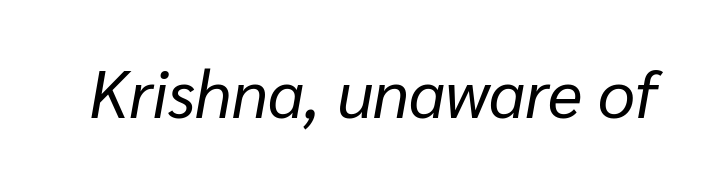
The font is comparable to plain body text, perhaps lighter. Is this a fixed-width face? No — the glyphs have proportional, varying widths. Glyph-to-glyph distance matches everyday printed text. A typesetter would mark this as italic. Each row of text sits above clean, open space.
